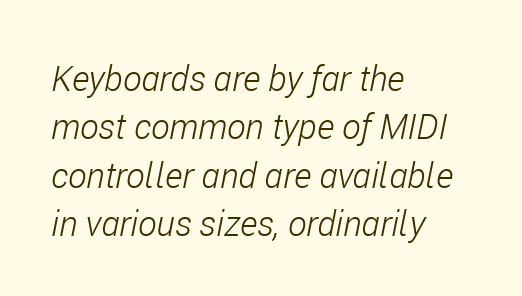
{"italic": "yes", "lean": "right", "slant_degrees": 11, "bold": "no", "weight": "light", "width": "condensed", "stroke_contrast": "low", "x_height": "medium", "monospaced": "no", "underline": "no", "align": "left", "line_spacing": "normal", "line_spacing_ratio": 1.38, "letter_spacing": "normal", "letter_spacing_em": 0.0, "glyph_px": 35}
